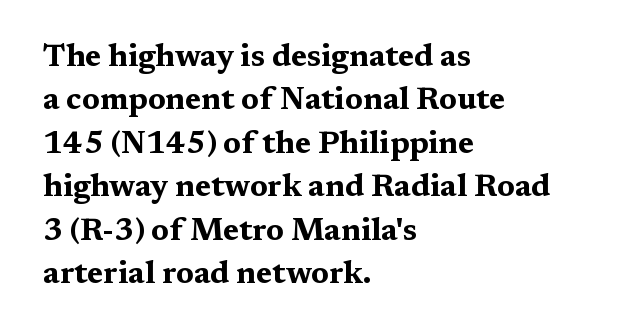
{"serif": "yes", "italic": "no", "bold": "yes", "weight": "bold", "width": "wide", "stroke_contrast": "medium", "x_height": "medium", "monospaced": "no", "underline": "no", "align": "left", "line_spacing": "normal", "line_spacing_ratio": 1.4, "letter_spacing": "normal", "letter_spacing_em": 0.0, "glyph_px": 31}
